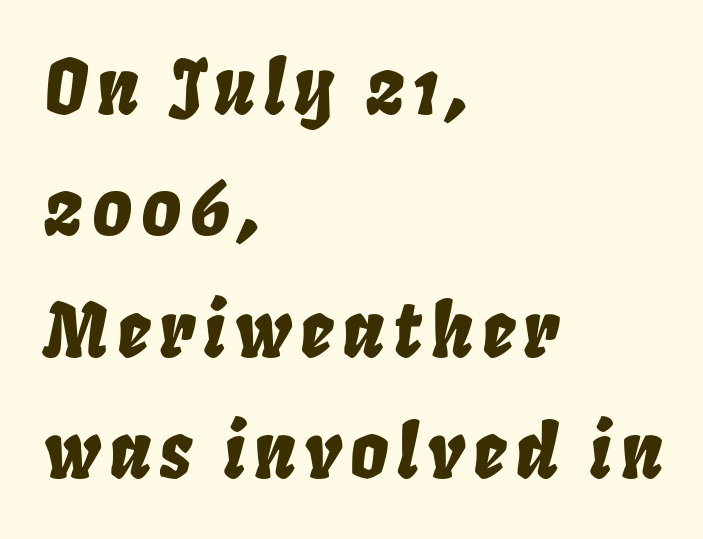
Q: Is the text italic (slanted)? A: Yes, it leans right by about 8 degrees.
Q: Is the text underlined? A: No.
Q: How is the paragraph aligned? A: Left-aligned.
Q: Is the spacing between lines tight, normal or loose? A: Normal.
Q: Width (condensed, normal, or wide)? A: Condensed.
Q: Stroke contrast? A: Low.
Q: x-height? A: Large.
Q: Monospaced? A: No.
